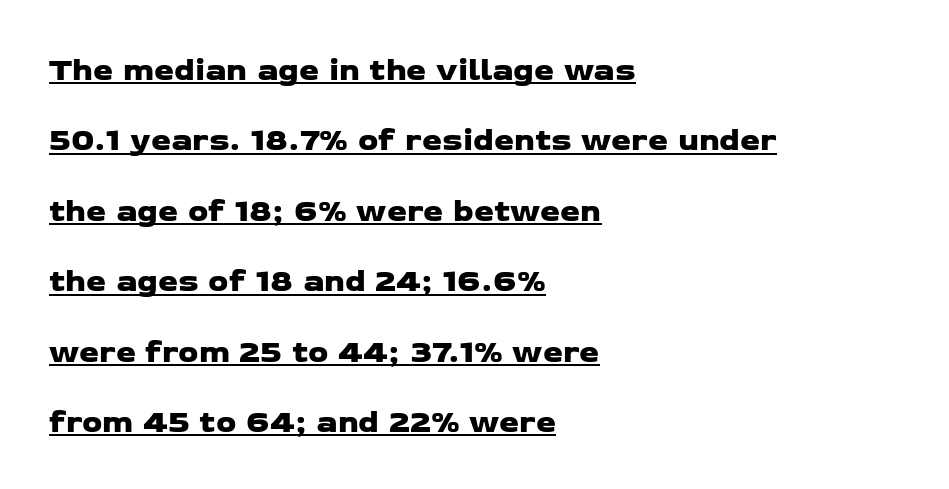
The image shows 32 px wide sans-serif type; set left-aligned, loose line spacing (2.2x), normal letter spacing, underlined; low stroke contrast and a medium x-height.
